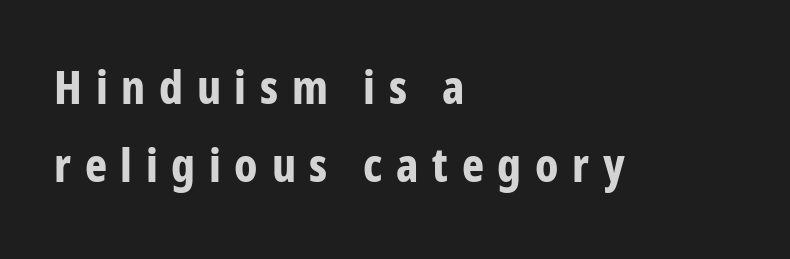
Descender tails drop into unmarked territory. Regarding leading, the lines here are spaced in the standard way. There is plenty of visible air inserted between adjacent glyphs. You can tell it's not italic because the verticals are truly vertical. Looks like regular typesetting: each glyph gets only the width it needs.
